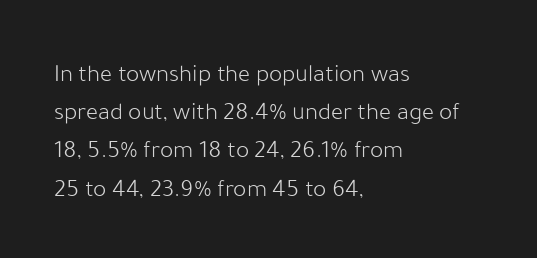
The glyphs are unaccompanied by any horizontal stroke below them. Posture: vertical. These lines keep a tight, regular rhythm from letter to letter. Interline gaps are of average width in this sample. The paragraph shown leans on its left margin.
